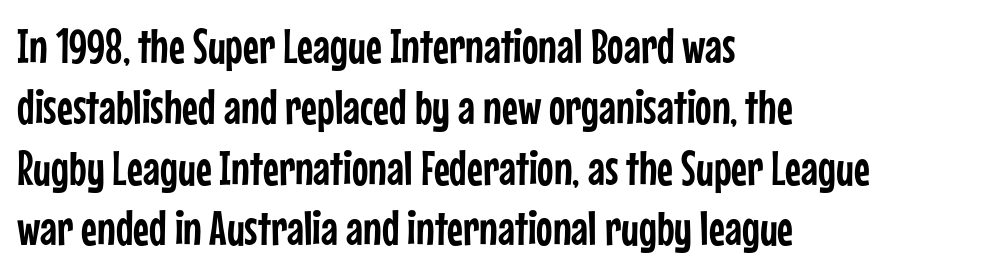
The image shows 49 px condensed sans-serif type, upright; set left-aligned, line spacing 1.24x, normal letter spacing, not underlined; low stroke contrast and a medium x-height.
